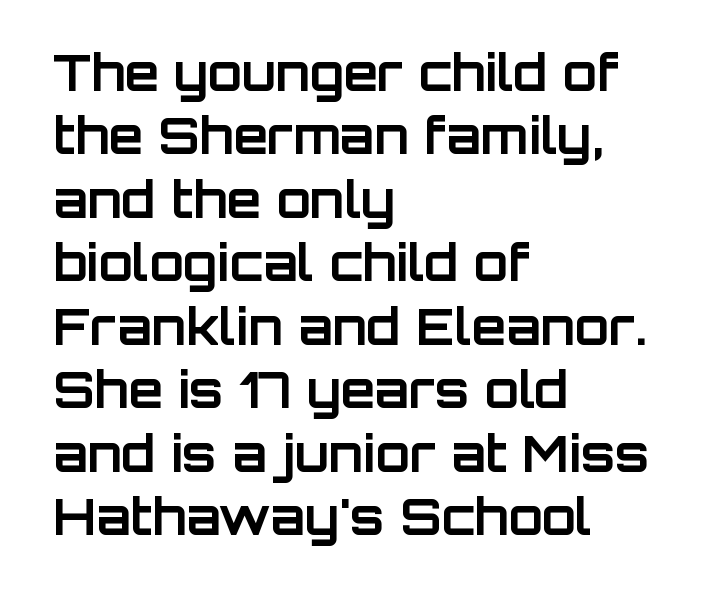
The image shows 50 px bold sans-serif type, upright; set left-aligned, normal line spacing (1.27x), normal letter spacing, not underlined; low stroke contrast and a large x-height.
